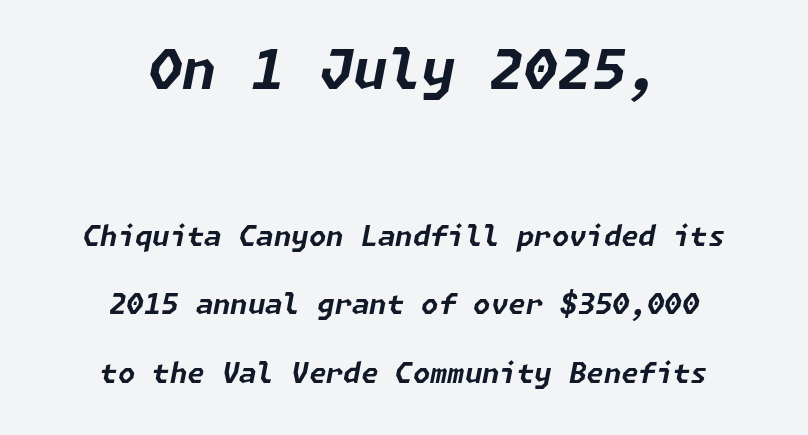
The image shows 55 px bold type, italic (leaning right); set centered, loose line spacing (2.45x), normal letter spacing, not underlined; the first (top) block is 1.96x larger; low stroke contrast and a medium x-height.
